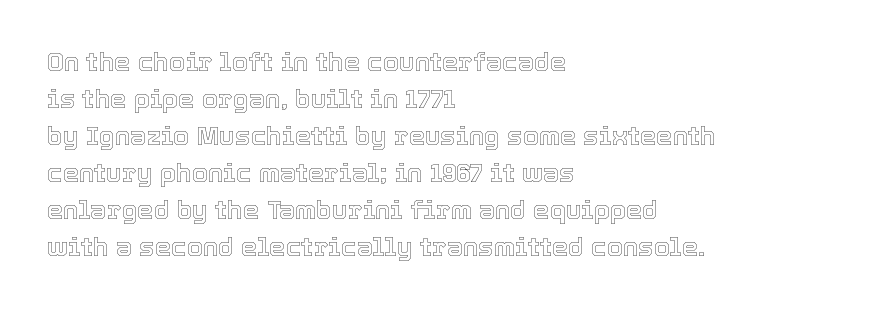
Q: Is the text italic (slanted)? A: No, it is upright.
Q: Is the text underlined? A: No.
Q: How is the paragraph aligned? A: Left-aligned.
Q: Is the spacing between letters normal or unusually wide? A: Normal.
Q: Is the spacing between lines tight, normal or loose? A: Normal.
